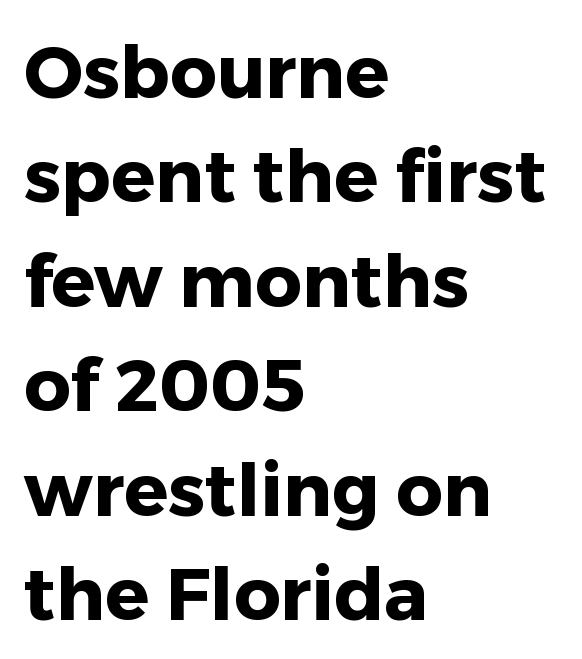
The image shows 73 px heavy sans-serif type, upright; set left-aligned, normal line spacing (1.43x), normal letter spacing, not underlined; low stroke contrast and a medium x-height.
